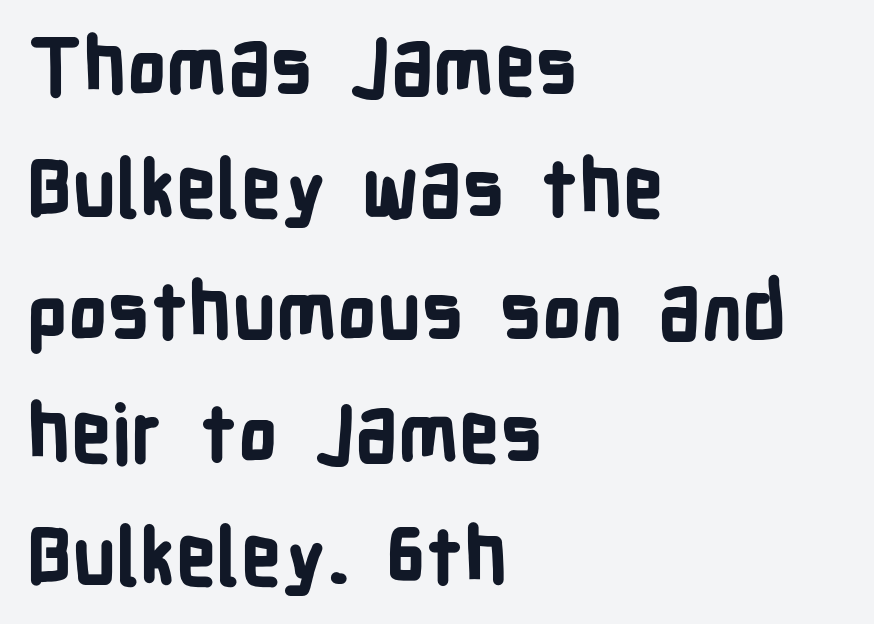
Q: Is the text bold? A: Yes.
Q: Is the text italic (slanted)? A: No, it is upright.
Q: Is the typeface a serif or a sans-serif typeface? A: Sans-serif.
Q: Is the text underlined? A: No.
Q: How is the paragraph aligned? A: Left-aligned.
Q: Is the spacing between letters normal or unusually wide? A: Normal.
Q: Is the spacing between lines tight, normal or loose? A: Normal.
Q: Width (condensed, normal, or wide)? A: Condensed.
Q: Stroke contrast? A: Low.
Q: x-height? A: Medium.
Q: Monospaced? A: No.
